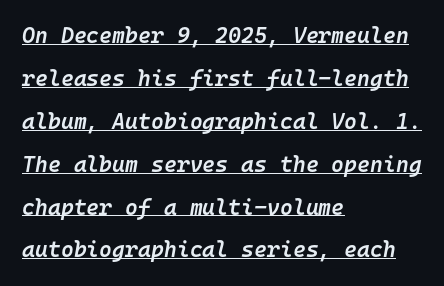
The image shows 22 px text type, italic (leaning right); set left-aligned, loose line spacing (1.95x), normal letter spacing, underlined.
